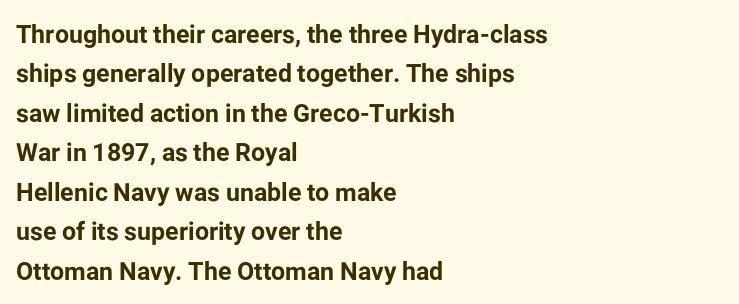
{"italic": "no", "bold": "yes", "underline": "no", "align": "left", "line_spacing": "normal", "line_spacing_ratio": 1.58, "letter_spacing": "normal", "letter_spacing_em": 0.0, "glyph_px": 25}
